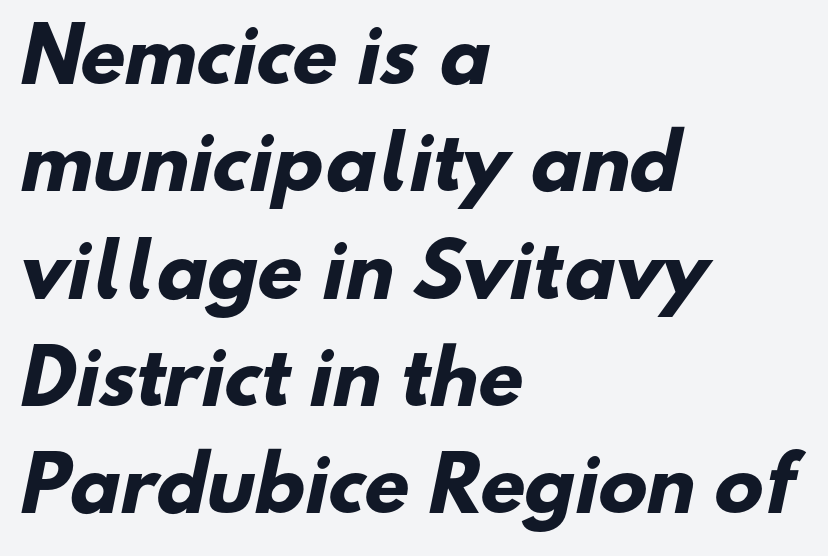
The image shows 73 px heavy sans-serif type; set left-aligned, normal line spacing (1.47x), normal letter spacing, not underlined; low stroke contrast and a small x-height.
